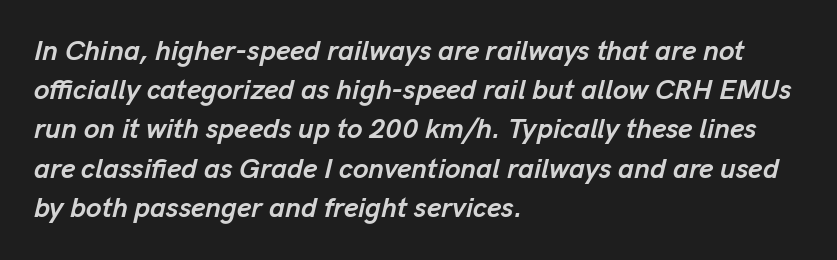
{"italic": "yes", "lean": "right", "slant_degrees": 13, "bold": "yes", "weight": "semibold", "width": "normal", "stroke_contrast": "low", "x_height": "medium", "monospaced": "no", "underline": "no", "align": "left", "line_spacing": "normal", "line_spacing_ratio": 1.4, "letter_spacing": "normal", "letter_spacing_em": 0.0, "glyph_px": 28}
